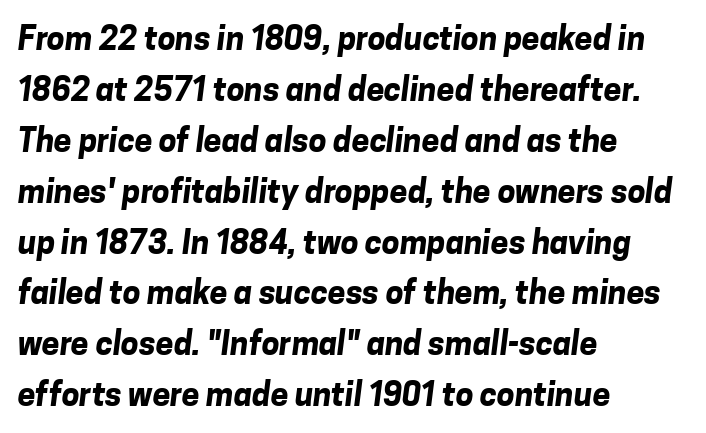
The image shows 32 px bold sans-serif type; set left-aligned, normal line spacing (1.59x), normal letter spacing, not underlined; low stroke contrast and a medium x-height.
